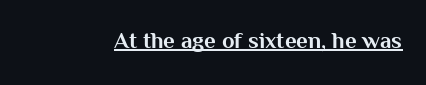
{"italic": "no", "bold": "yes", "underline": "yes", "letter_spacing": "normal", "letter_spacing_em": 0.0, "glyph_px": 23}
